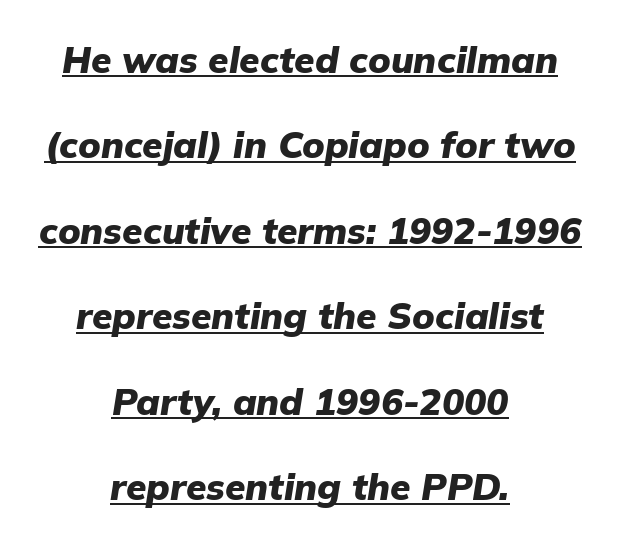
Q: Is the text bold? A: Yes.
Q: Is the text italic (slanted)? A: Yes, it leans right by about 9 degrees.
Q: Is the text underlined? A: Yes.
Q: How is the paragraph aligned? A: Centered.
Q: Is the spacing between letters normal or unusually wide? A: Normal.
Q: Is the spacing between lines tight, normal or loose? A: Loose.
Q: Width (condensed, normal, or wide)? A: Normal.
Q: Stroke contrast? A: Low.
Q: x-height? A: Medium.
Q: Monospaced? A: No.
